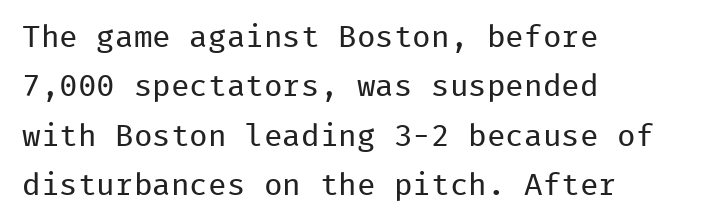
Words float on clear page, feet unadorned. You can tell from the bare stems that sans-serif type was used. The letters stand straight up with perfectly vertical stems. You could call the tracking neutral — neither tight nor loose.
